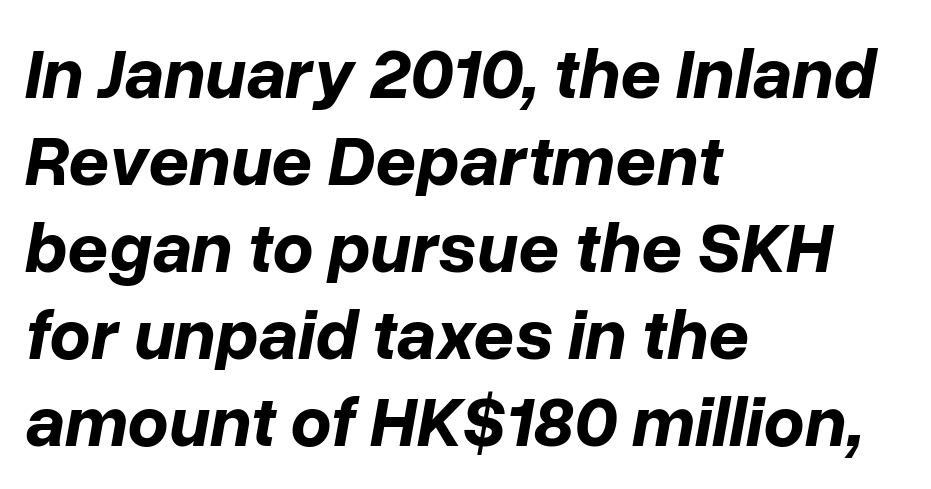
The image shows 72 px bold type, italic (leaning right); set left-aligned, line spacing 1.21x, normal letter spacing, not underlined; low stroke contrast and a medium x-height.
